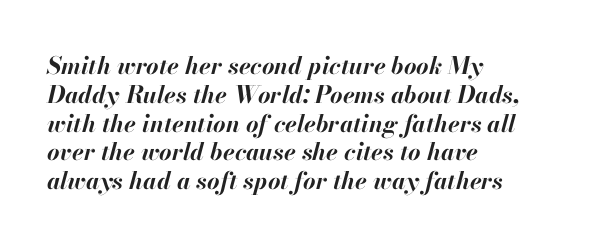
Q: Is the text bold? A: Yes.
Q: Is the text italic (slanted)? A: Yes, it leans right by about 13 degrees.
Q: Is the text underlined? A: No.
Q: How is the paragraph aligned? A: Left-aligned.
Q: Is the spacing between letters normal or unusually wide? A: Normal.
